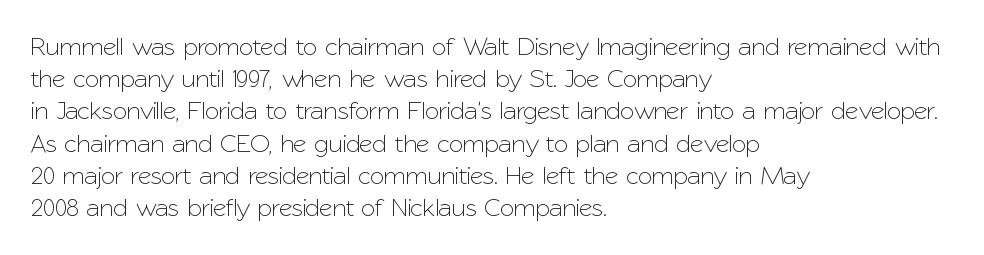
Q: Is the text italic (slanted)? A: No, it is upright.
Q: Is the text underlined? A: No.
Q: How is the paragraph aligned? A: Left-aligned.
Q: Is the spacing between letters normal or unusually wide? A: Normal.
